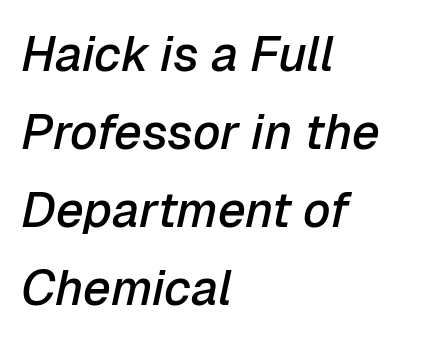
{"italic": "yes", "lean": "right", "slant_degrees": 12, "bold": "semi", "weight": "semibold", "width": "normal", "stroke_contrast": "low", "x_height": "medium", "monospaced": "no", "underline": "no", "align": "left", "line_spacing": "normal", "line_spacing_ratio": 1.59, "letter_spacing": "normal", "letter_spacing_em": 0.0, "glyph_px": 49}
